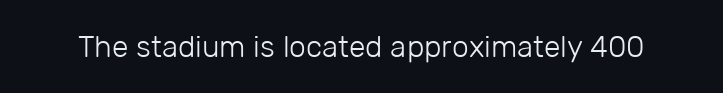
The image shows 30 px light sans-serif type, upright; set normal letter spacing, not underlined; low stroke contrast and a medium x-height.
